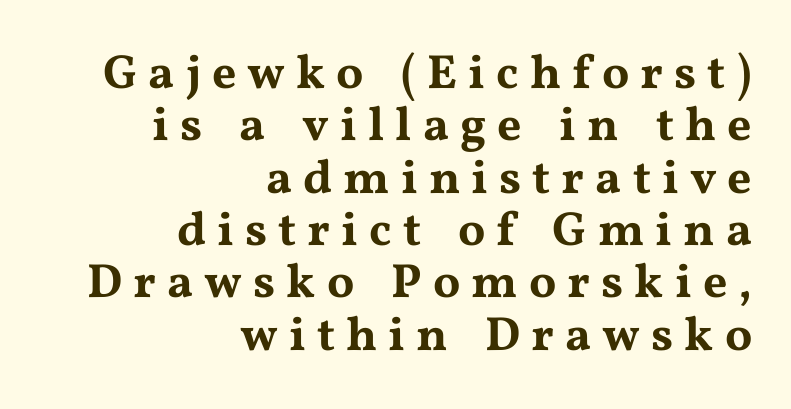
The image shows 48 px wide serif type, upright; set right-aligned, tight line spacing (1.09x), unusually wide letter spacing (+0.23 em), not underlined; medium stroke contrast and a medium x-height.
